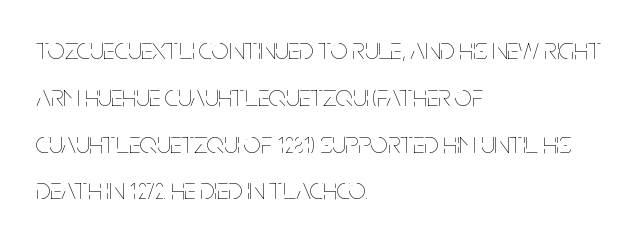
{"italic": "no", "bold": "no", "weight": "thin", "width": "condensed", "stroke_contrast": "low", "x_height": "large", "monospaced": "no", "underline": "no", "align": "left", "line_spacing": "normal", "line_spacing_ratio": 1.56, "letter_spacing": "normal", "letter_spacing_em": 0.0, "glyph_px": 30}
